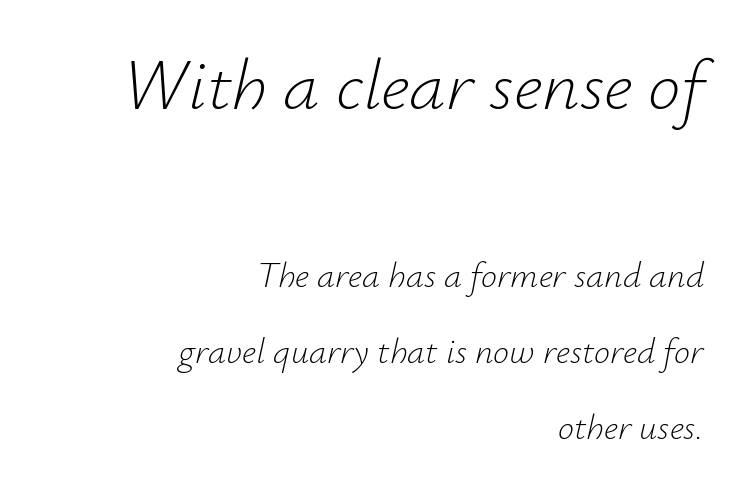
This layout puts the oversized block above and the modest block below. Which margin do the lines hug? The right one — the left edge is uneven. Looks like regular typesetting: each glyph gets only the width it needs. Letter spacing: default.
